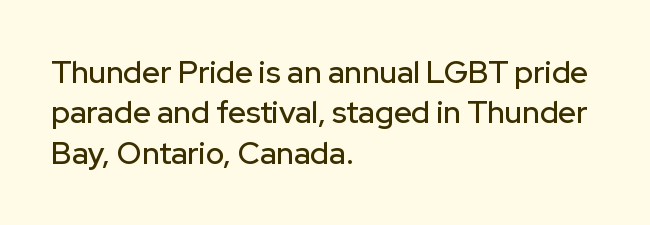
Tracking here is standard; glyphs follow each other at the usual distance. This is the regular roman posture of the typeface. The lines in this sample share a left origin and differ only in where they stop. Think of a printed novel: that variable character pitch is what you see here. The passage shown is typeset with a sans-serif family. In terms of leading, this rendering sits right in the middle.
